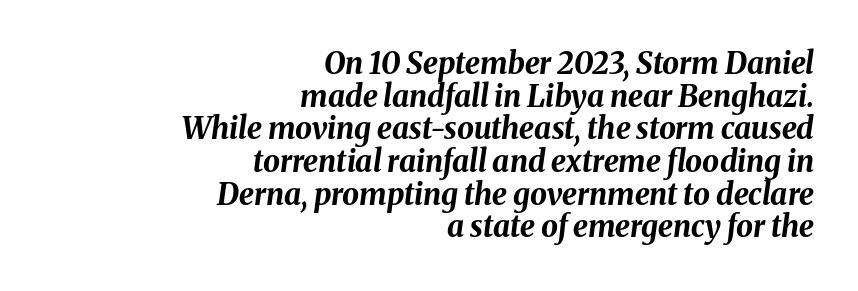
The image shows 30 px bold type, italic (leaning right); set right-aligned, tight line spacing (1.09x), normal letter spacing, not underlined; medium stroke contrast and a medium x-height.
